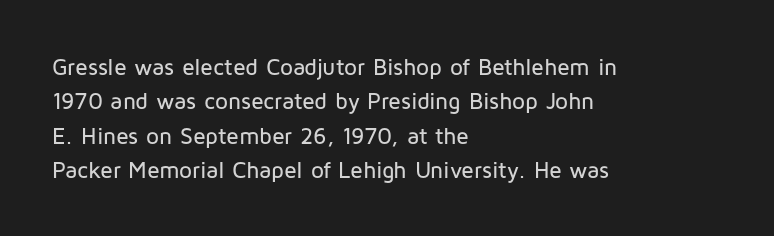
Q: Is the text italic (slanted)? A: No, it is upright.
Q: Is the text underlined? A: No.
Q: How is the paragraph aligned? A: Left-aligned.
Q: Is the spacing between letters normal or unusually wide? A: Normal.
Q: Is the spacing between lines tight, normal or loose? A: Normal.
